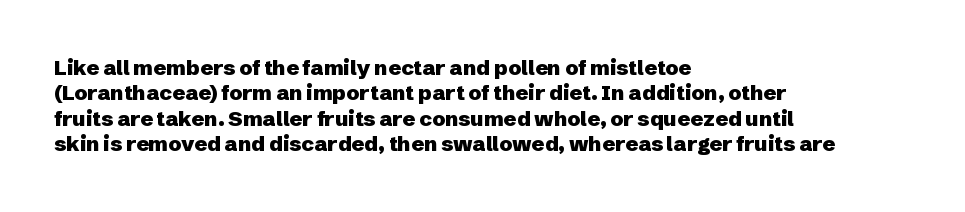
{"italic": "no", "bold": "yes", "underline": "no", "align": "left", "line_spacing_ratio": 1.21, "letter_spacing": "normal", "letter_spacing_em": 0.0, "glyph_px": 21}
